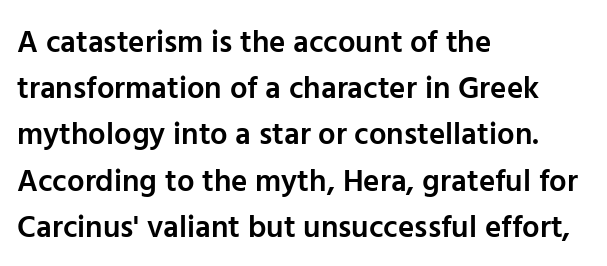
{"serif": "no", "italic": "no", "bold": "semi", "weight": "semibold", "width": "normal", "stroke_contrast": "low", "x_height": "medium", "monospaced": "no", "underline": "no", "align": "left", "line_spacing": "normal", "line_spacing_ratio": 1.49, "letter_spacing": "normal", "letter_spacing_em": 0.0, "glyph_px": 31}
